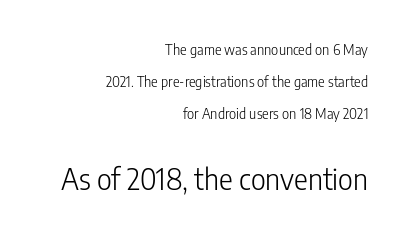
{"serif": "no", "italic": "no", "bold": "no", "weight": "light", "width": "condensed", "stroke_contrast": "low", "x_height": "medium", "monospaced": "no", "underline": "no", "align": "right", "line_spacing": "loose", "line_spacing_ratio": 2.3, "letter_spacing": "normal", "letter_spacing_em": 0.0, "larger_block": "second", "size_ratio": 2.07, "glyph_px": 29}
